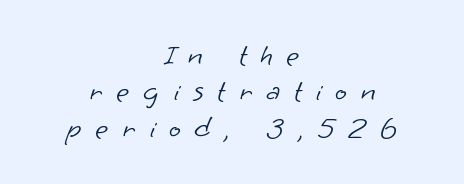
Q: Is the text bold? A: No.
Q: Is the typeface a serif or a sans-serif typeface? A: Sans-serif.
Q: Is the text underlined? A: No.
Q: How is the paragraph aligned? A: Centered.
Q: Is the spacing between letters normal or unusually wide? A: Unusually wide.
Q: Width (condensed, normal, or wide)? A: Normal.
Q: Stroke contrast? A: Low.
Q: x-height? A: Small.
Q: Monospaced? A: No.
